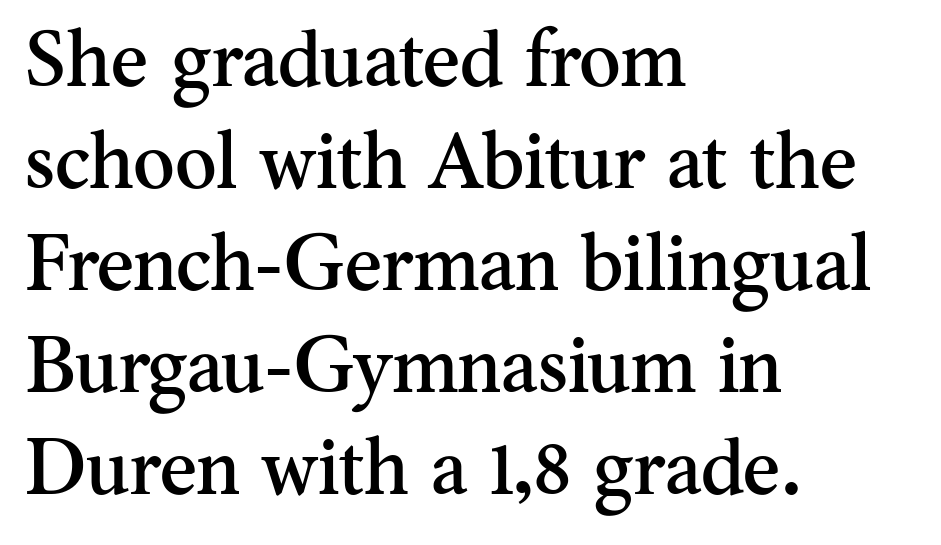
{"serif": "yes", "italic": "no", "width": "normal", "stroke_contrast": "medium", "x_height": "small", "monospaced": "no", "underline": "no", "align": "left", "line_spacing": "normal", "line_spacing_ratio": 1.29, "letter_spacing": "normal", "letter_spacing_em": 0.0, "glyph_px": 79}
